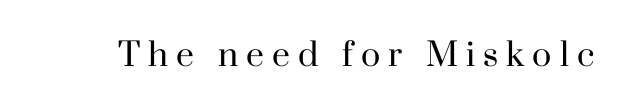
{"serif": "yes", "italic": "no", "bold": "no", "weight": "regular", "width": "normal", "stroke_contrast": "high", "x_height": "small", "monospaced": "no", "underline": "no", "letter_spacing": "wide", "letter_spacing_em": 0.25, "glyph_px": 32}
